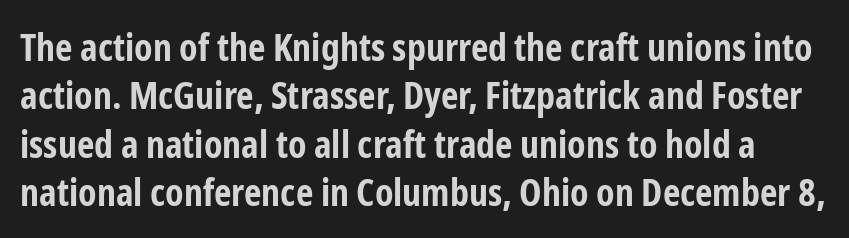
Spacing between characters is what you'd get straight out of the box. The typesetting leans heavy: a genuine bold. The font family rendered here belongs to the sans-serif group. Italic: no, the glyphs are upright roman. Is this a fixed-width face? No — the glyphs have proportional, varying widths. A normal amount of white space separates one row of letters from the next.
